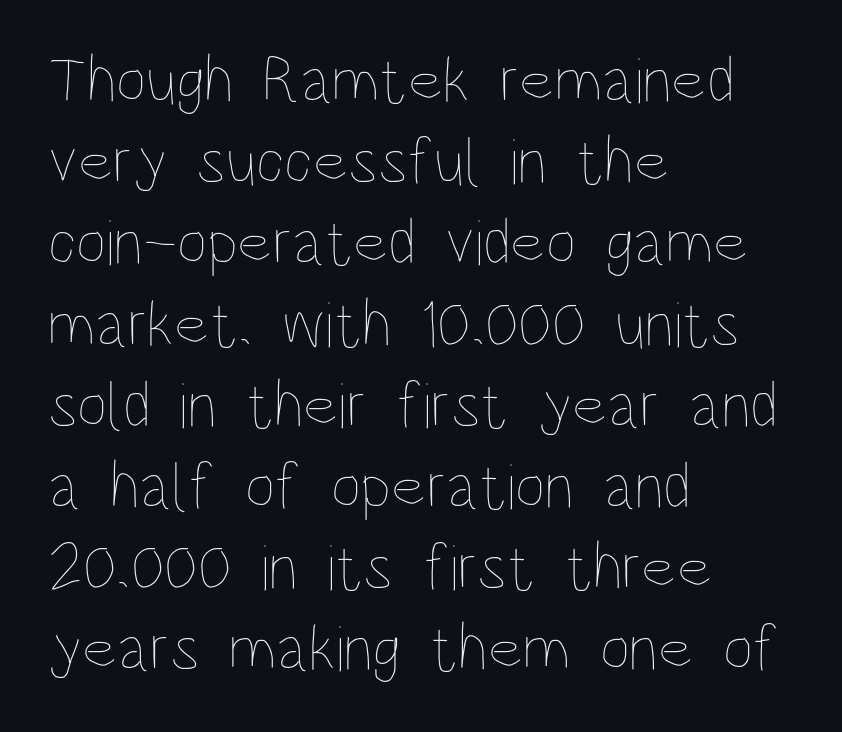
The image shows 66 px thin, condensed type, upright; set left-aligned, line spacing 1.23x, normal letter spacing, not underlined; low stroke contrast and a large x-height.
